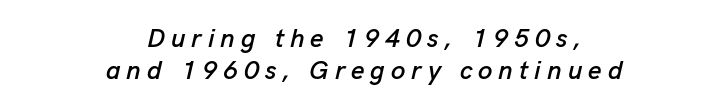
Neither beginnings nor endings align; midpoints do. If you drew a line through each stem, it would be angled. The space directly below the letters is spotless. How are the letters spaced? Widely, with obvious added tracking.
